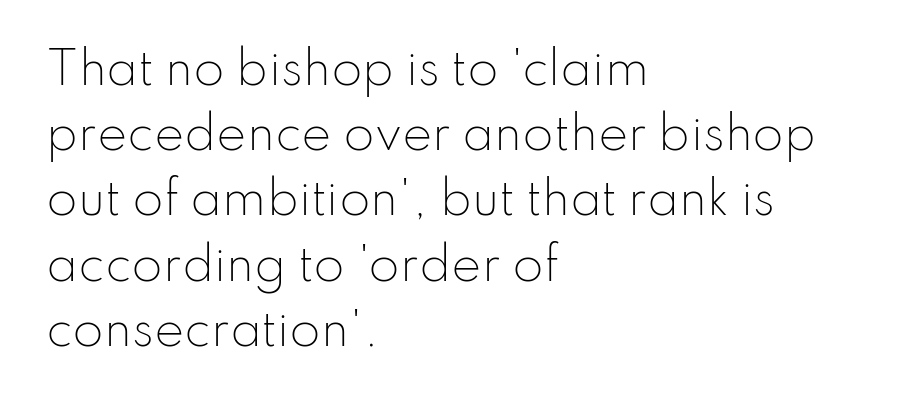
The image shows 45 px light sans-serif type, upright; set left-aligned, normal line spacing (1.45x), normal letter spacing, not underlined; low stroke contrast and a small x-height.
